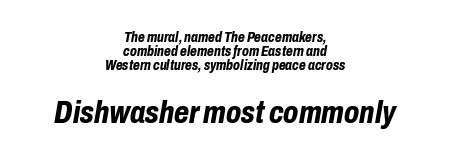
The image shows 31 px bold, condensed type, italic (leaning right); set centered, tight line spacing (0.99x), normal letter spacing, not underlined; the second (bottom) block is 2.21x larger; low stroke contrast and a medium x-height.
